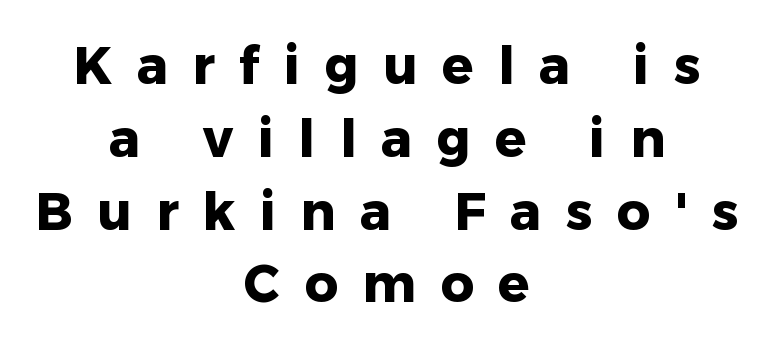
Q: Is the text bold? A: Yes.
Q: Is the text italic (slanted)? A: No, it is upright.
Q: Is the typeface a serif or a sans-serif typeface? A: Sans-serif.
Q: Is the text underlined? A: No.
Q: How is the paragraph aligned? A: Centered.
Q: Is the spacing between letters normal or unusually wide? A: Unusually wide.
Q: Is the spacing between lines tight, normal or loose? A: Normal.
Q: Width (condensed, normal, or wide)? A: Normal.
Q: Stroke contrast? A: Low.
Q: x-height? A: Medium.
Q: Monospaced? A: No.
